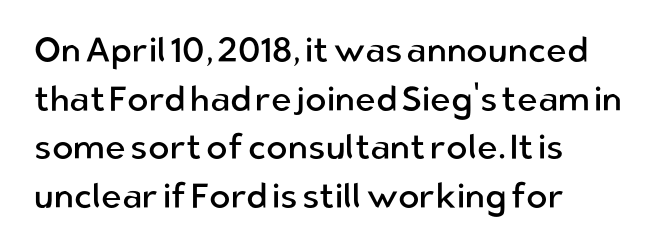
The image shows 35 px regular-weight sans-serif type, upright; set left-aligned, normal line spacing (1.39x), normal letter spacing, not underlined; low stroke contrast and a medium x-height.
